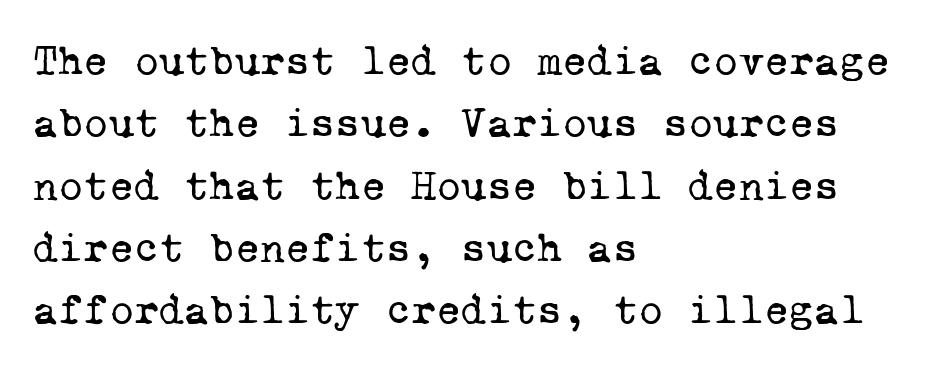
A classic flush-left, rag-right setting is used for this passage. Note: serifs present on the glyphs. Spacing verdict: monospaced, one width for all characters. Check under the words: just untouched page.
